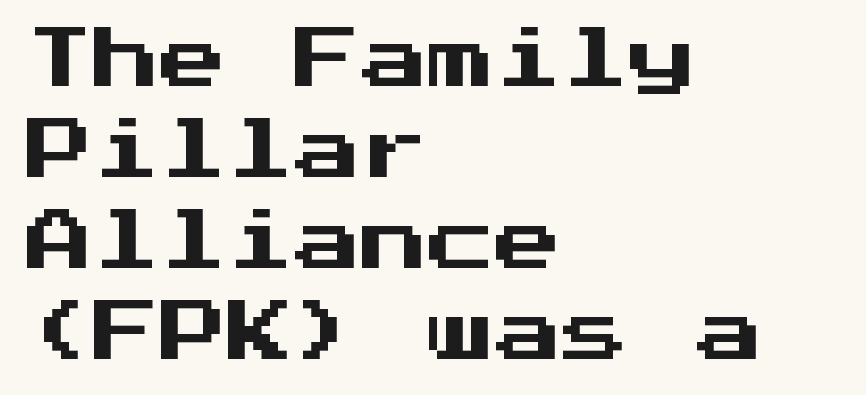
The image shows 67 px sans-serif type, upright, monospaced; set left-aligned, normal line spacing (1.36x), normal letter spacing, not underlined; medium stroke contrast and a medium x-height.
